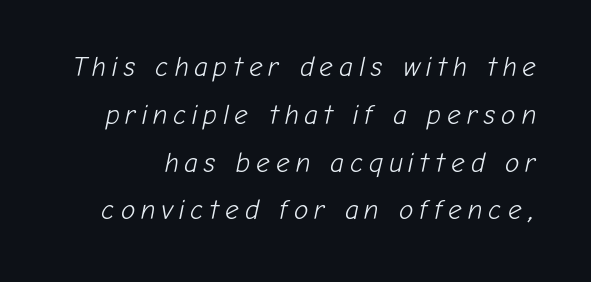
The image shows 27 px text type, italic (leaning right); set line spacing 1.77x, unusually wide letter spacing (+0.21 em), not underlined.
